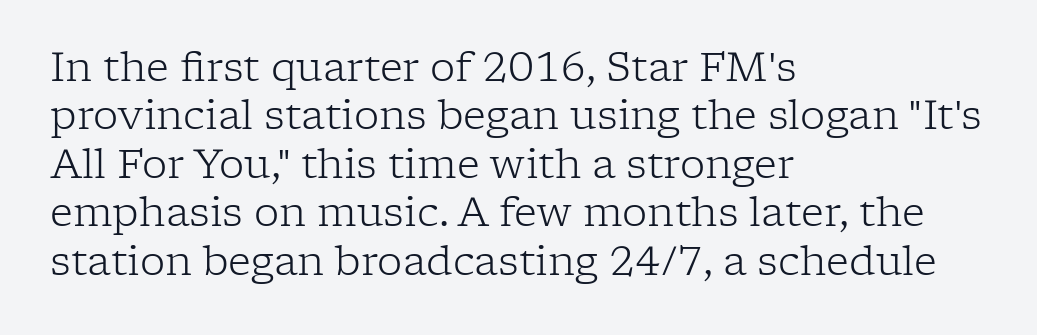
{"serif": "yes", "italic": "no", "bold": "no", "weight": "light", "width": "normal", "stroke_contrast": "low", "x_height": "medium", "monospaced": "no", "underline": "no", "align": "left", "line_spacing_ratio": 1.21, "letter_spacing": "normal", "letter_spacing_em": 0.0, "glyph_px": 40}
